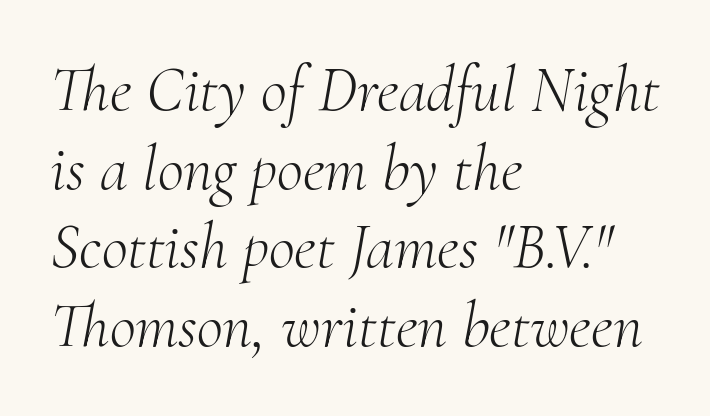
The image shows 64 px light serif type, italic (leaning right); set left-aligned, line spacing 1.23x, normal letter spacing, not underlined; medium stroke contrast and a small x-height.
